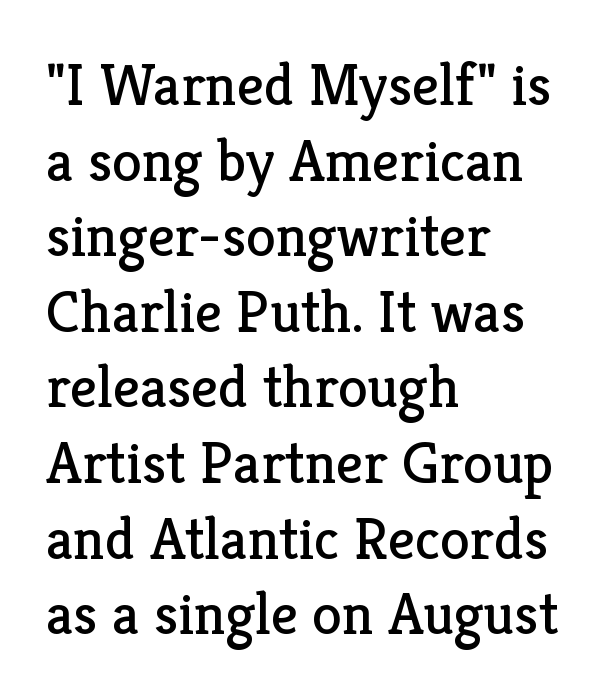
The image shows 60 px regular-weight serif type, upright; set left-aligned, normal line spacing (1.26x), normal letter spacing, not underlined; low stroke contrast and a medium x-height.
